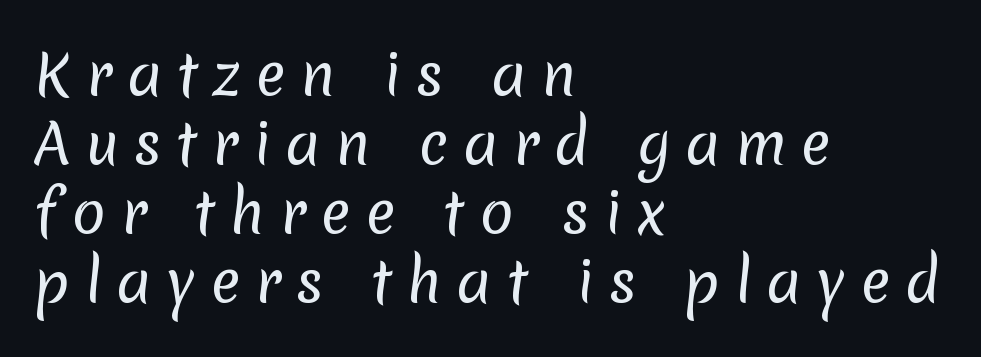
Caption: expanded tracking, letters set apart. Check the space under the baseline: it is left empty. The cut favours lightness, reaching ordinary text weight at its darkest. All the whitespace from short lines collects on the right. Serifs: no, the terminals of the letterforms are clean.
